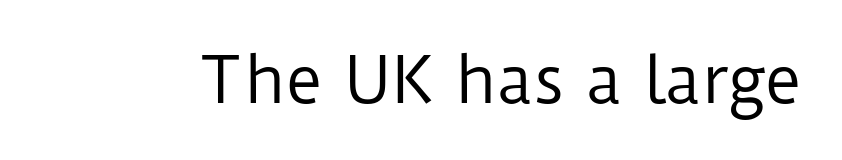
The image shows 63 px regular-weight sans-serif type, upright; set normal letter spacing, not underlined; low stroke contrast and a medium x-height.
